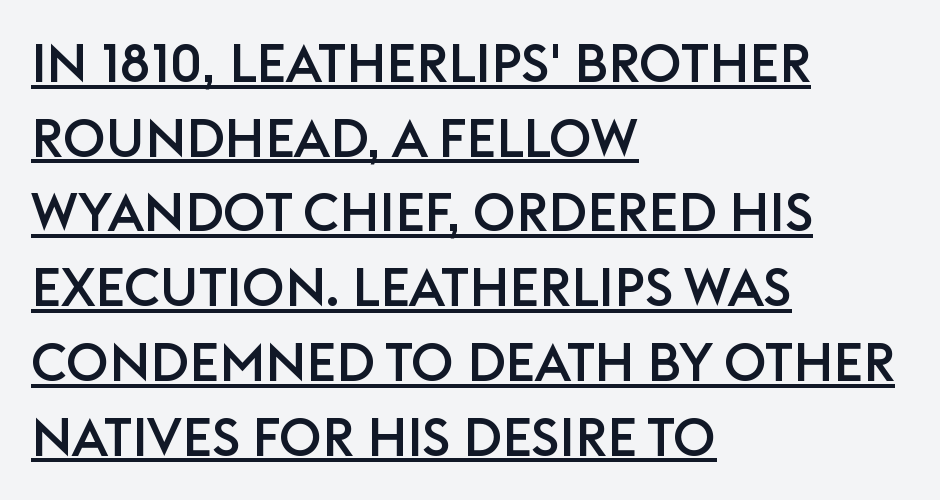
{"serif": "no", "italic": "no", "width": "normal", "stroke_contrast": "low", "x_height": "large", "monospaced": "no", "underline": "yes", "align": "left", "line_spacing": "normal", "line_spacing_ratio": 1.41, "letter_spacing": "normal", "letter_spacing_em": 0.0, "glyph_px": 53}
